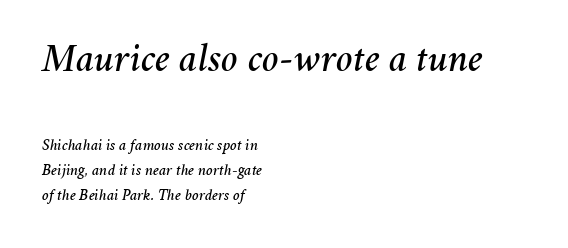
Q: Is the text italic (slanted)? A: Yes, it leans right by about 11 degrees.
Q: Is the text underlined? A: No.
Q: How is the paragraph aligned? A: Left-aligned.
Q: Is the spacing between letters normal or unusually wide? A: Normal.
Q: Is the spacing between lines tight, normal or loose? A: Normal.
Q: Which block of text is set in a larger size, the first (top) or the second (bottom)? A: The first (top) one.
Q: Width (condensed, normal, or wide)? A: Normal.
Q: Stroke contrast? A: Medium.
Q: x-height? A: Medium.
Q: Monospaced? A: No.
